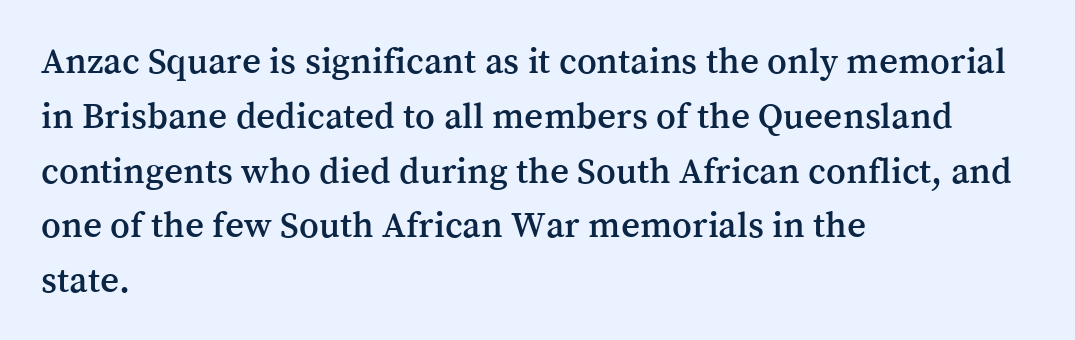
The image shows 37 px serif type, upright; set left-aligned, normal line spacing (1.48x), normal letter spacing, not underlined; medium stroke contrast and a medium x-height.
